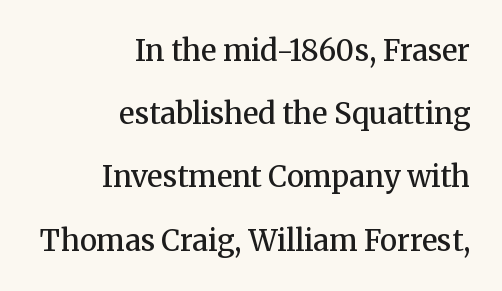
Q: Is the text bold? A: Semi-bold.
Q: Is the text italic (slanted)? A: No, it is upright.
Q: Is the typeface a serif or a sans-serif typeface? A: Serif.
Q: Is the text underlined? A: No.
Q: How is the paragraph aligned? A: Right-aligned.
Q: Is the spacing between letters normal or unusually wide? A: Normal.
Q: Is the spacing between lines tight, normal or loose? A: Loose.
Q: Width (condensed, normal, or wide)? A: Normal.
Q: Stroke contrast? A: Medium.
Q: x-height? A: Medium.
Q: Monospaced? A: No.
